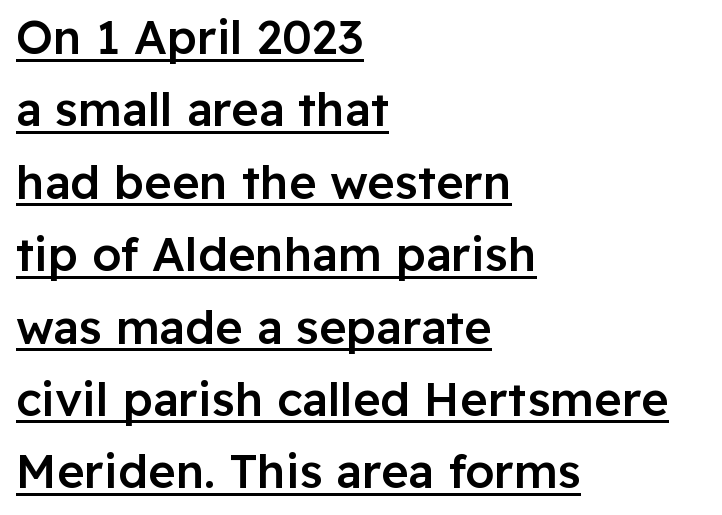
The image shows 47 px semibold sans-serif type, upright; set left-aligned, normal line spacing (1.54x), normal letter spacing, underlined; low stroke contrast and a medium x-height.
